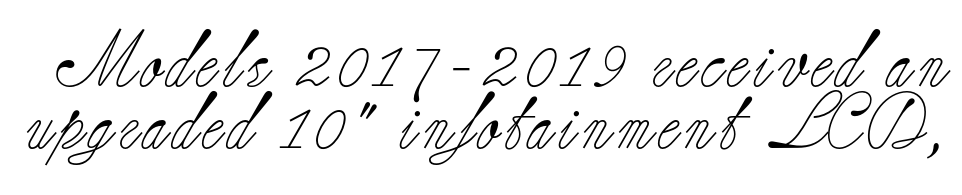
Q: Is the text bold? A: No.
Q: Is the text italic (slanted)? A: Yes.
Q: Is the typeface a serif or a sans-serif typeface? A: Serif.
Q: Is the text underlined? A: No.
Q: Is the spacing between lines tight, normal or loose? A: Tight.
Q: Width (condensed, normal, or wide)? A: Normal.
Q: Stroke contrast? A: Low.
Q: x-height? A: Small.
Q: Monospaced? A: No.
